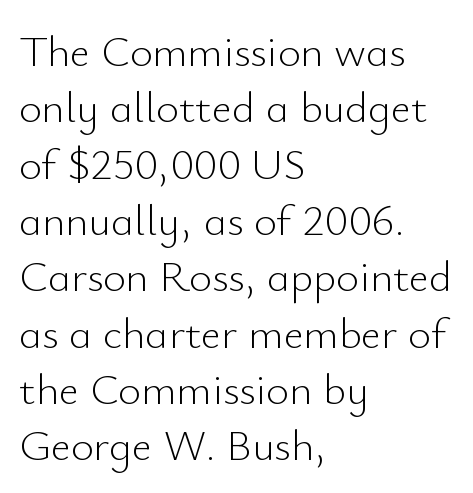
Q: Is the text bold? A: No.
Q: Is the text italic (slanted)? A: No, it is upright.
Q: Is the typeface a serif or a sans-serif typeface? A: Sans-serif.
Q: Is the text underlined? A: No.
Q: How is the paragraph aligned? A: Left-aligned.
Q: Is the spacing between letters normal or unusually wide? A: Normal.
Q: Is the spacing between lines tight, normal or loose? A: Normal.
Q: Width (condensed, normal, or wide)? A: Normal.
Q: Stroke contrast? A: Low.
Q: x-height? A: Small.
Q: Monospaced? A: No.
